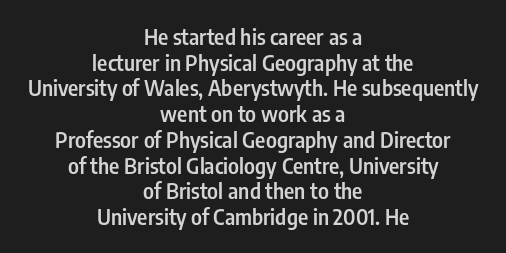
These lines stack symmetrically, like a column narrowing and widening about its center. The axis of the letterforms is exactly vertical. Stems and bowls a touch heavier than normal — semibold. Only glyphs here, with clear space below each row. The letterforms sit shoulder to shoulder at normal distance.
